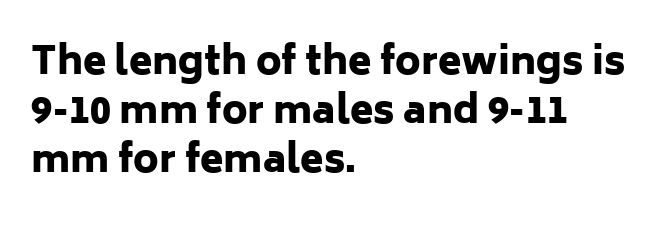
The space between consecutive lines is moderate. Every character sits straight up, as roman type does. Which margin do the lines hug? The left one — the right edge is uneven. Short note: letters normally spaced. Bare-footed words on every line.
